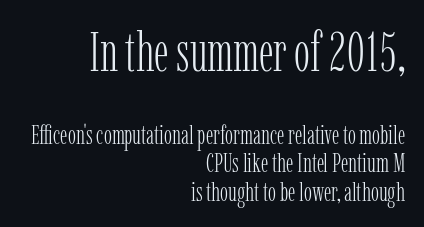
The image shows 54 px light, condensed serif type, upright; set right-aligned, tight line spacing (1.04x), normal letter spacing, not underlined; the first (top) block is 2.0x larger; low stroke contrast and a medium x-height.
